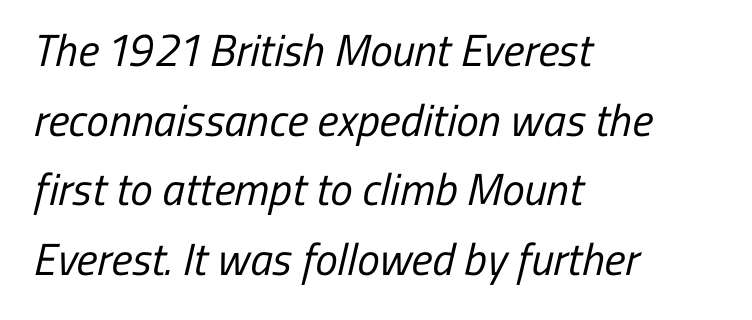
The setting favours the left margin, as ordinary paragraphs usually do. The glyphs in this specimen are sans serif. This sample has the flowing, uneven cadence of proportional lettering. The rendering uses a moderate line-height, typical for paragraphs.
